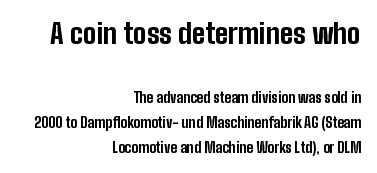
The composition opens big and finishes small. The font's upright variant was chosen for this text. Heavy-handed strokes throughout: this text is bold. Here the glyphs are tracked normally, forming tight word shapes.
